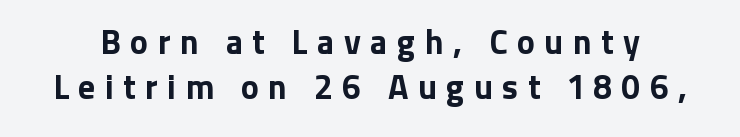
Q: Is the text bold? A: Yes.
Q: Is the text italic (slanted)? A: No, it is upright.
Q: Is the typeface a serif or a sans-serif typeface? A: Sans-serif.
Q: Is the text underlined? A: No.
Q: Is the spacing between letters normal or unusually wide? A: Unusually wide.
Q: Is the spacing between lines tight, normal or loose? A: Normal.
Q: Width (condensed, normal, or wide)? A: Normal.
Q: Stroke contrast? A: Low.
Q: x-height? A: Medium.
Q: Monospaced? A: No.
